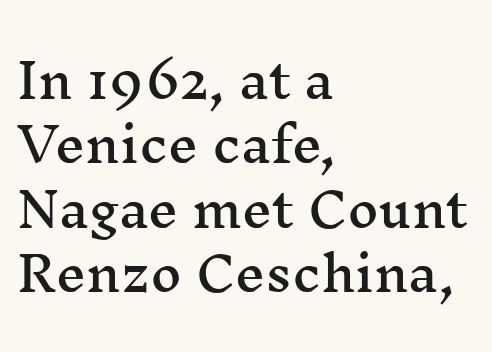
Q: Is the text italic (slanted)? A: No, it is upright.
Q: Is the typeface a serif or a sans-serif typeface? A: Serif.
Q: Is the text underlined? A: No.
Q: How is the paragraph aligned? A: Left-aligned.
Q: Is the spacing between letters normal or unusually wide? A: Normal.
Q: Is the spacing between lines tight, normal or loose? A: Normal.
Q: Width (condensed, normal, or wide)? A: Wide.
Q: Stroke contrast? A: Medium.
Q: x-height? A: Medium.
Q: Monospaced? A: No.
